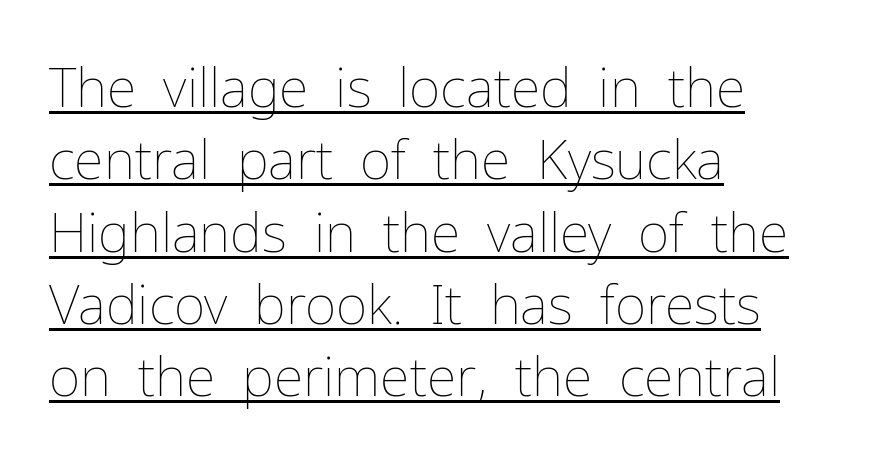
The image shows 54 px thin type, upright; set left-aligned, normal line spacing (1.34x), normal letter spacing, underlined; low stroke contrast and a medium x-height.
